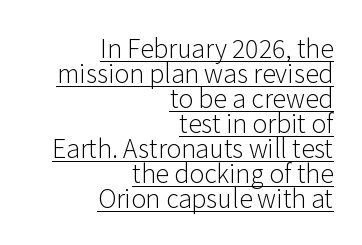
The image shows 25 px text type, upright; set right-aligned, tight line spacing (1.0x), normal letter spacing, underlined.
